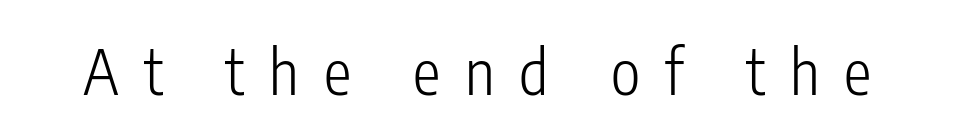
{"serif": "no", "italic": "no", "bold": "no", "weight": "light", "width": "condensed", "stroke_contrast": "low", "x_height": "medium", "monospaced": "no", "underline": "no", "letter_spacing": "wide", "letter_spacing_em": 0.4, "glyph_px": 62}
